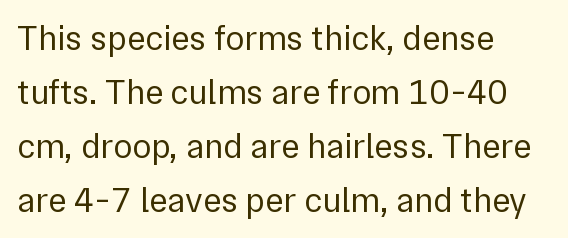
Q: Is the text bold? A: No.
Q: Is the text italic (slanted)? A: No, it is upright.
Q: Is the typeface a serif or a sans-serif typeface? A: Sans-serif.
Q: Is the text underlined? A: No.
Q: How is the paragraph aligned? A: Left-aligned.
Q: Is the spacing between letters normal or unusually wide? A: Normal.
Q: Is the spacing between lines tight, normal or loose? A: Normal.
Q: Width (condensed, normal, or wide)? A: Normal.
Q: Stroke contrast? A: Low.
Q: x-height? A: Medium.
Q: Monospaced? A: No.
